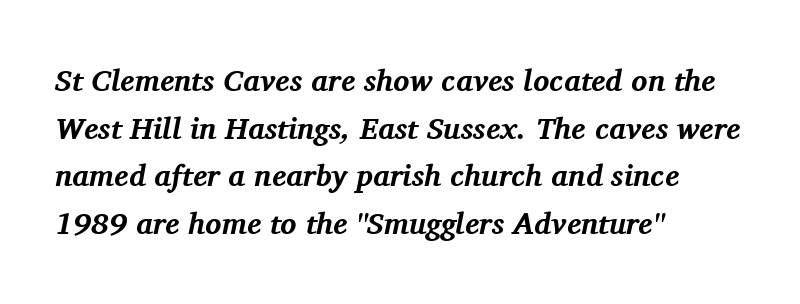
{"serif": "yes", "italic": "yes", "lean": "right", "slant_degrees": 11, "bold": "yes", "weight": "bold", "width": "normal", "stroke_contrast": "medium", "x_height": "medium", "monospaced": "no", "underline": "no", "align": "left", "line_spacing": "normal", "line_spacing_ratio": 1.59, "letter_spacing": "normal", "letter_spacing_em": 0.0, "glyph_px": 30}
